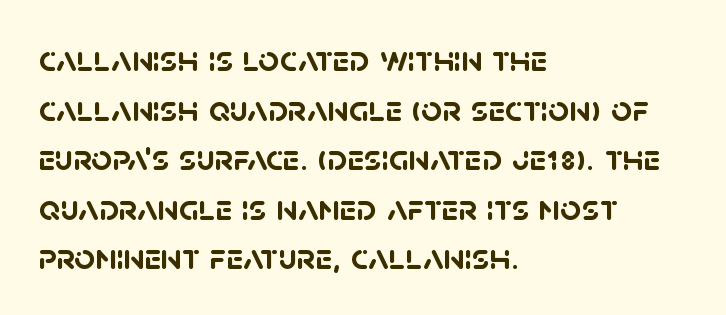
{"serif": "no", "bold": "yes", "weight": "semibold", "width": "normal", "stroke_contrast": "low", "x_height": "large", "monospaced": "no", "underline": "no", "align": "left", "line_spacing": "normal", "line_spacing_ratio": 1.34, "letter_spacing": "normal", "letter_spacing_em": 0.0, "glyph_px": 37}
